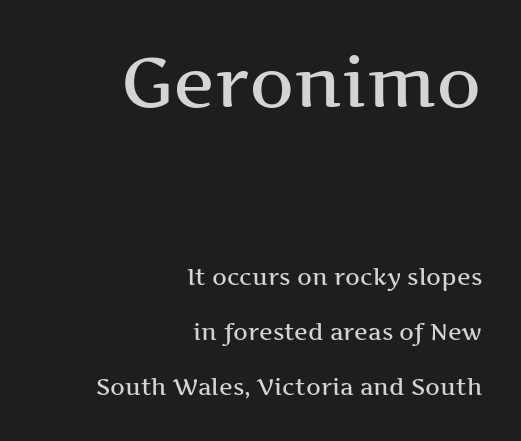
Q: Is the text italic (slanted)? A: No, it is upright.
Q: Is the typeface a serif or a sans-serif typeface? A: Serif.
Q: Is the text underlined? A: No.
Q: How is the paragraph aligned? A: Right-aligned.
Q: Is the spacing between letters normal or unusually wide? A: Normal.
Q: Is the spacing between lines tight, normal or loose? A: Loose.
Q: Which block of text is set in a larger size, the first (top) or the second (bottom)? A: The first (top) one.
Q: Width (condensed, normal, or wide)? A: Wide.
Q: Stroke contrast? A: Medium.
Q: x-height? A: Medium.
Q: Monospaced? A: No.
